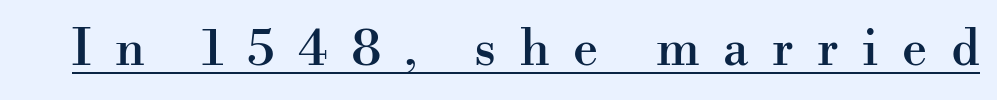
Q: Is the text italic (slanted)? A: No, it is upright.
Q: Is the typeface a serif or a sans-serif typeface? A: Serif.
Q: Is the text underlined? A: Yes.
Q: Is the spacing between letters normal or unusually wide? A: Unusually wide.
Q: Width (condensed, normal, or wide)? A: Normal.
Q: Stroke contrast? A: High.
Q: x-height? A: Small.
Q: Monospaced? A: No.
